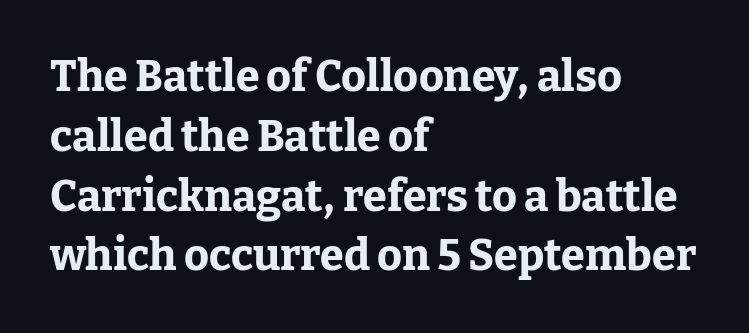
The image shows 43 px bold serif type, upright; set left-aligned, normal line spacing (1.39x), normal letter spacing, not underlined; low stroke contrast and a medium x-height.
